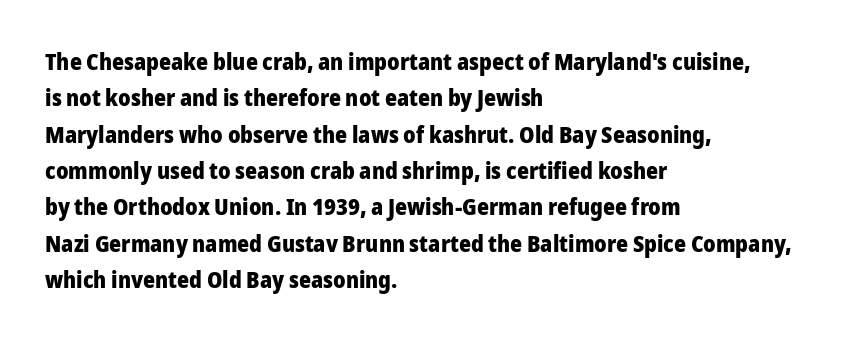
The image shows 23 px bold type, upright; set left-aligned, normal line spacing (1.58x), normal letter spacing, not underlined.
